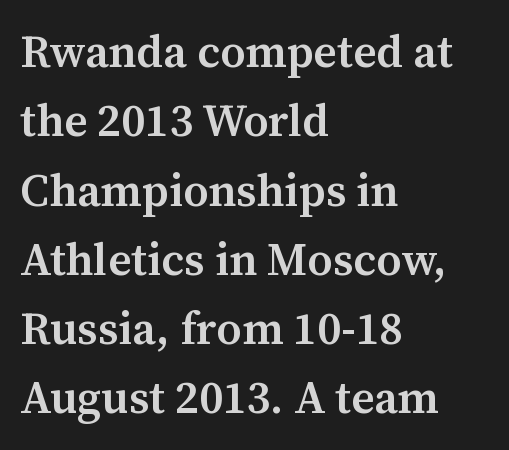
Typographically, this falls in the serif category. Whoever set this chose a conventional vertical rhythm. Rule under the text: the space is simply empty. Character widths vary here, with narrow letters taking less room than wide ones. These lines carry some extra weight — a demibold, not a full bold. The gaps between neighbouring characters are ordinary and unremarkable.
